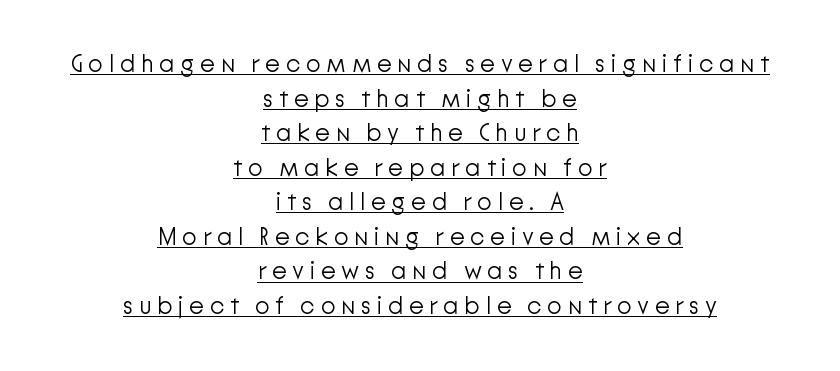
{"italic": "no", "bold": "no", "underline": "yes", "align": "center", "line_spacing": "normal", "line_spacing_ratio": 1.44, "letter_spacing": "wide", "letter_spacing_em": 0.23, "glyph_px": 24}
